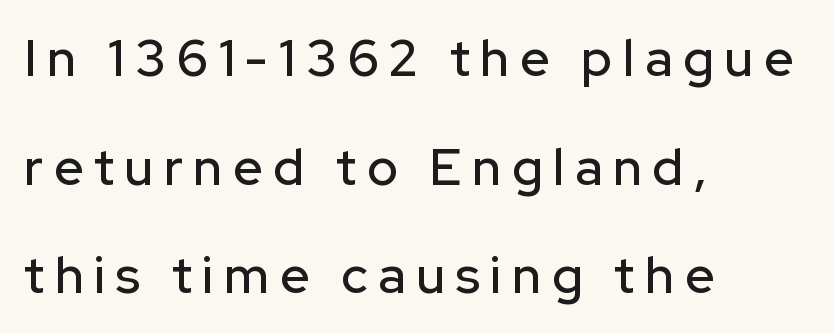
{"serif": "no", "italic": "no", "width": "normal", "stroke_contrast": "low", "x_height": "medium", "monospaced": "no", "underline": "no", "align": "left", "line_spacing": "loose", "line_spacing_ratio": 2.13, "letter_spacing": "wide", "letter_spacing_em": 0.21, "glyph_px": 51}
